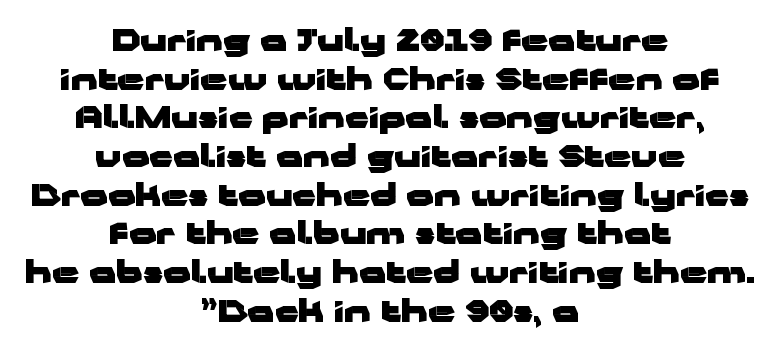
The letters are bold, with thick, heavy strokes. A typesetter would call this zero additional tracking. This sample has the flowing, uneven cadence of proportional lettering. Every stem runs plumb, perpendicular to the baseline.
